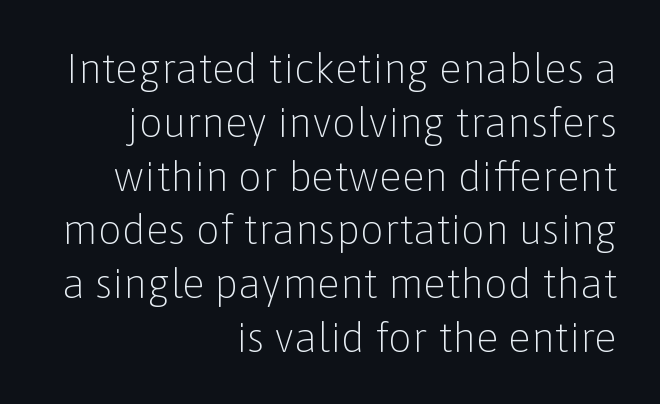
Q: Is the text bold? A: No.
Q: Is the text italic (slanted)? A: No, it is upright.
Q: Is the typeface a serif or a sans-serif typeface? A: Sans-serif.
Q: Is the text underlined? A: No.
Q: How is the paragraph aligned? A: Right-aligned.
Q: Is the spacing between letters normal or unusually wide? A: Normal.
Q: Is the spacing between lines tight, normal or loose? A: Normal.
Q: Width (condensed, normal, or wide)? A: Normal.
Q: Stroke contrast? A: Low.
Q: x-height? A: Medium.
Q: Monospaced? A: No.
